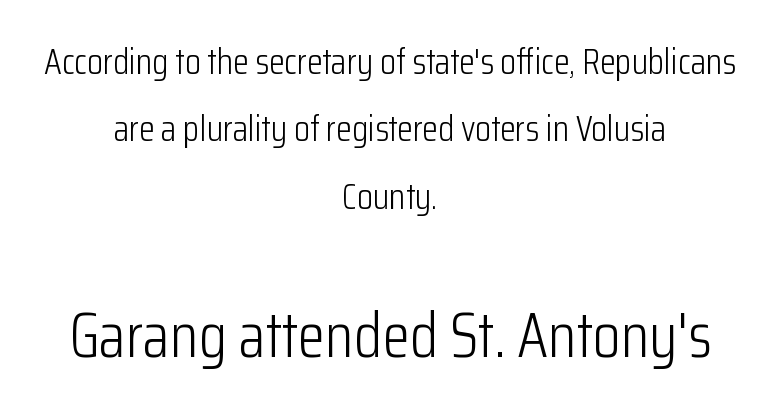
{"serif": "no", "italic": "no", "bold": "no", "weight": "light", "width": "condensed", "stroke_contrast": "low", "x_height": "medium", "monospaced": "no", "underline": "no", "align": "center", "line_spacing_ratio": 1.87, "letter_spacing": "normal", "letter_spacing_em": 0.0, "larger_block": "second", "size_ratio": 1.75, "glyph_px": 63}
